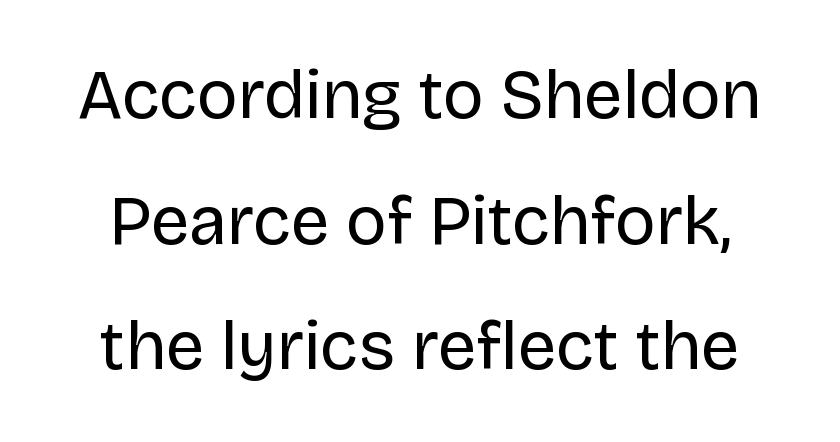
Q: Is the text bold? A: No.
Q: Is the text italic (slanted)? A: No, it is upright.
Q: Is the typeface a serif or a sans-serif typeface? A: Sans-serif.
Q: Is the text underlined? A: No.
Q: Is the spacing between letters normal or unusually wide? A: Normal.
Q: Width (condensed, normal, or wide)? A: Normal.
Q: Stroke contrast? A: Low.
Q: x-height? A: Large.
Q: Monospaced? A: No.
